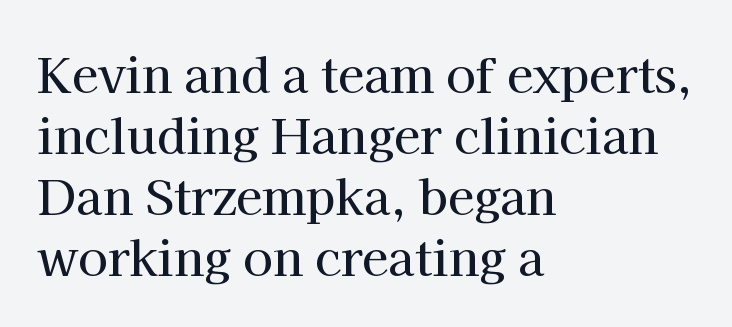
Q: Is the text italic (slanted)? A: No, it is upright.
Q: Is the typeface a serif or a sans-serif typeface? A: Serif.
Q: Is the text underlined? A: No.
Q: How is the paragraph aligned? A: Left-aligned.
Q: Is the spacing between letters normal or unusually wide? A: Normal.
Q: Is the spacing between lines tight, normal or loose? A: Normal.
Q: Width (condensed, normal, or wide)? A: Normal.
Q: Stroke contrast? A: High.
Q: x-height? A: Medium.
Q: Monospaced? A: No.
